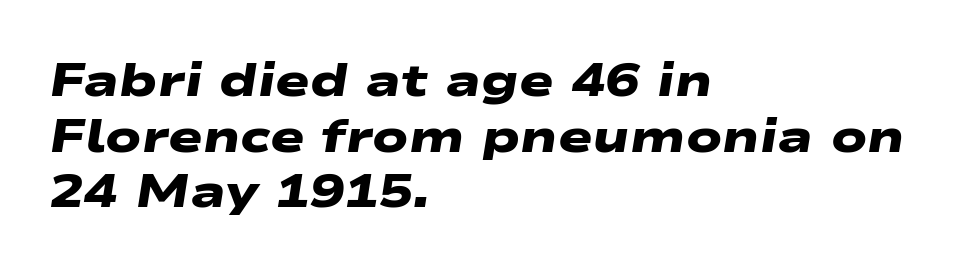
Q: Is the text bold? A: Yes.
Q: Is the typeface a serif or a sans-serif typeface? A: Sans-serif.
Q: Is the text underlined? A: No.
Q: How is the paragraph aligned? A: Left-aligned.
Q: Is the spacing between letters normal or unusually wide? A: Normal.
Q: Width (condensed, normal, or wide)? A: Wide.
Q: Stroke contrast? A: Low.
Q: x-height? A: Medium.
Q: Monospaced? A: No.
